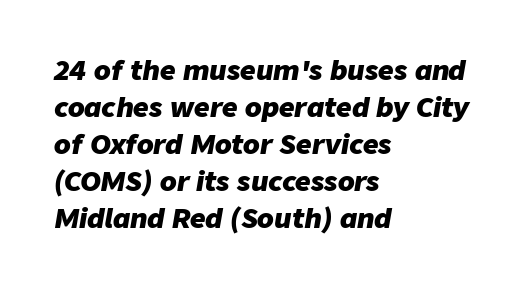
Q: Is the text bold? A: Yes.
Q: Is the text italic (slanted)? A: Yes, it leans right by about 9 degrees.
Q: Is the text underlined? A: No.
Q: How is the paragraph aligned? A: Left-aligned.
Q: Is the spacing between letters normal or unusually wide? A: Normal.
Q: Is the spacing between lines tight, normal or loose? A: Normal.
